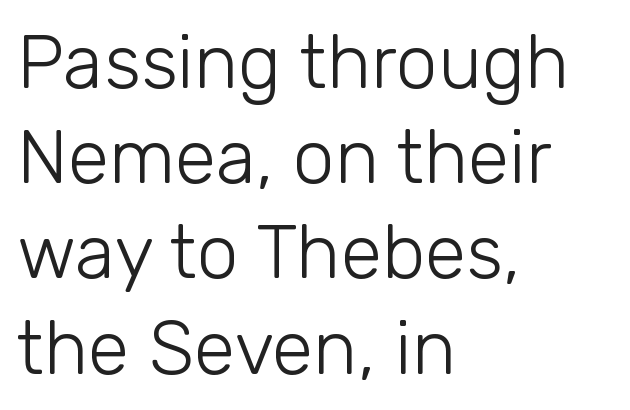
Think of a printed novel: that variable character pitch is what you see here. These lines are set flush left with a ragged right edge. The letters stand upright; this is a roman face. Interline gaps are of average width in this sample.
